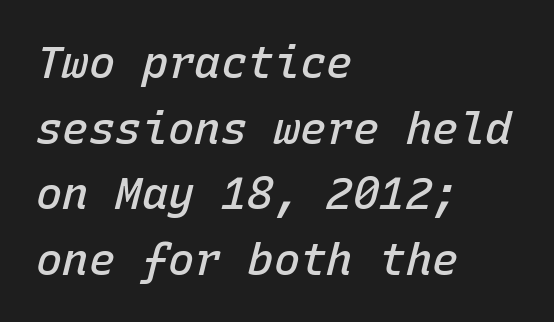
The image shows 44 px semibold type, italic (leaning right), monospaced; set left-aligned, normal line spacing (1.49x), normal letter spacing, not underlined; low stroke contrast and a medium x-height.
